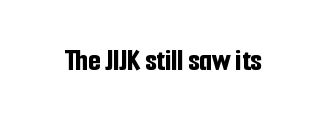
Q: Is the text bold? A: Yes.
Q: Is the text italic (slanted)? A: No, it is upright.
Q: Is the typeface a serif or a sans-serif typeface? A: Sans-serif.
Q: Is the text underlined? A: No.
Q: Is the spacing between letters normal or unusually wide? A: Normal.
Q: Width (condensed, normal, or wide)? A: Condensed.
Q: Stroke contrast? A: Low.
Q: x-height? A: Medium.
Q: Monospaced? A: No.
